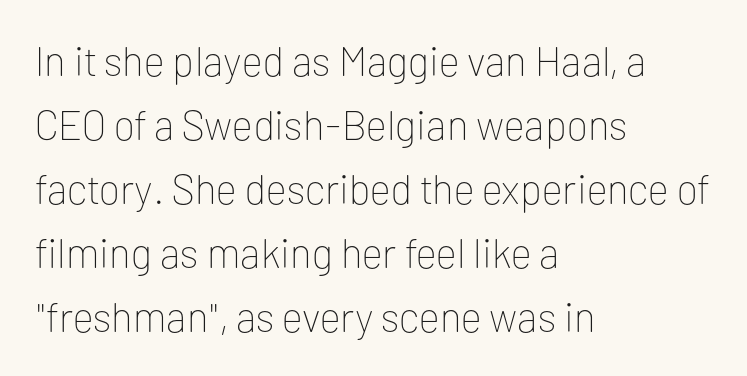
Q: Is the text bold? A: No.
Q: Is the text italic (slanted)? A: No, it is upright.
Q: Is the typeface a serif or a sans-serif typeface? A: Sans-serif.
Q: Is the text underlined? A: No.
Q: How is the paragraph aligned? A: Left-aligned.
Q: Is the spacing between letters normal or unusually wide? A: Normal.
Q: Is the spacing between lines tight, normal or loose? A: Normal.
Q: Width (condensed, normal, or wide)? A: Normal.
Q: Stroke contrast? A: Low.
Q: x-height? A: Medium.
Q: Monospaced? A: No.
